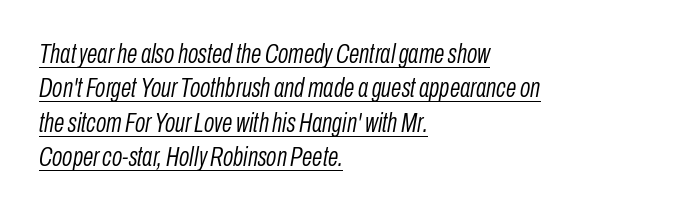
{"italic": "yes", "lean": "right", "slant_degrees": 10, "bold": "no", "underline": "yes", "align": "left", "line_spacing": "normal", "line_spacing_ratio": 1.27, "letter_spacing": "normal", "letter_spacing_em": 0.0, "glyph_px": 27}
